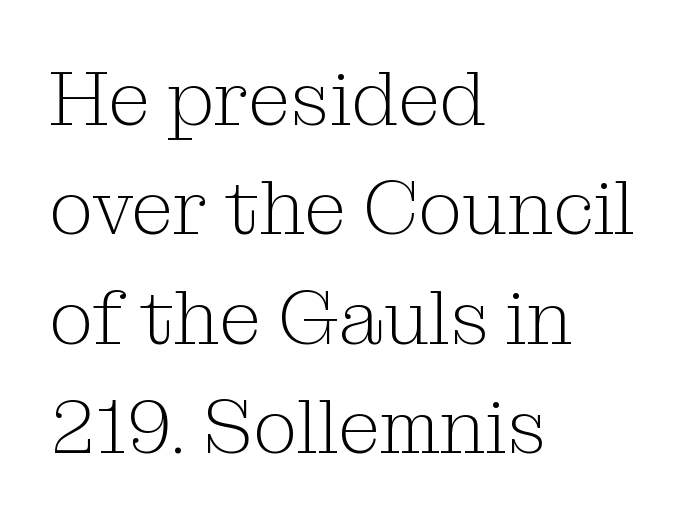
{"serif": "yes", "italic": "no", "bold": "no", "weight": "light", "width": "normal", "stroke_contrast": "medium", "x_height": "medium", "monospaced": "no", "underline": "no", "align": "left", "line_spacing": "normal", "line_spacing_ratio": 1.42, "letter_spacing": "normal", "letter_spacing_em": 0.0, "glyph_px": 77}
